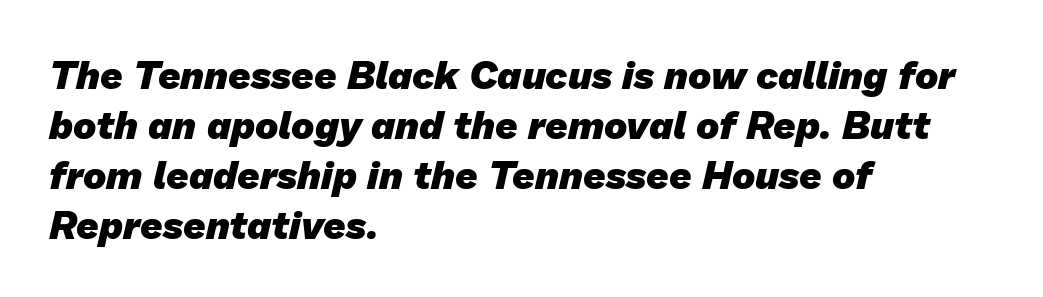
Q: Is the text bold? A: Yes.
Q: Is the typeface a serif or a sans-serif typeface? A: Sans-serif.
Q: Is the text underlined? A: No.
Q: How is the paragraph aligned? A: Left-aligned.
Q: Is the spacing between letters normal or unusually wide? A: Normal.
Q: Is the spacing between lines tight, normal or loose? A: Normal.
Q: Width (condensed, normal, or wide)? A: Normal.
Q: Stroke contrast? A: Low.
Q: x-height? A: Medium.
Q: Monospaced? A: No.
